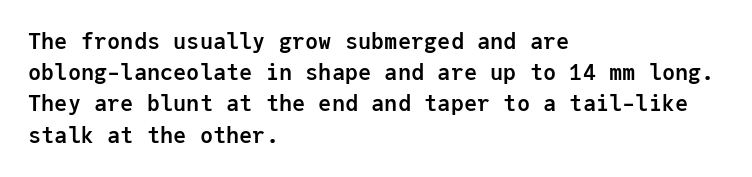
The image shows 22 px bold type, upright; set left-aligned, normal line spacing (1.42x), normal letter spacing, not underlined.
